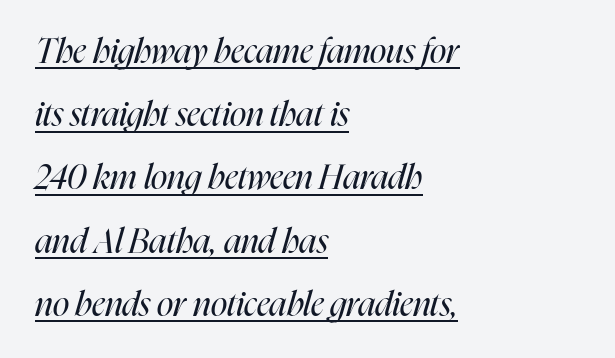
{"italic": "yes", "lean": "right", "slant_degrees": 16, "bold": "no", "weight": "regular", "width": "condensed", "stroke_contrast": "high", "x_height": "medium", "monospaced": "no", "underline": "yes", "align": "left", "line_spacing_ratio": 1.86, "letter_spacing": "normal", "letter_spacing_em": 0.0, "glyph_px": 34}
